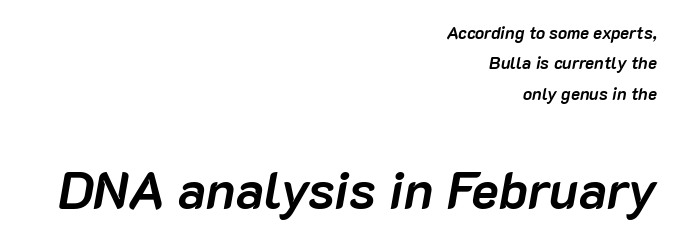
{"italic": "yes", "lean": "right", "slant_degrees": 10, "bold": "yes", "weight": "semibold", "width": "normal", "stroke_contrast": "low", "x_height": "medium", "monospaced": "no", "underline": "no", "align": "right", "line_spacing_ratio": 1.79, "letter_spacing": "normal", "letter_spacing_em": 0.0, "larger_block": "second", "size_ratio": 3.06, "glyph_px": 52}
